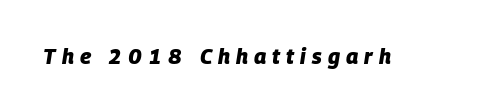
Q: Is the text bold? A: Yes.
Q: Is the text italic (slanted)? A: Yes, it leans right by about 9 degrees.
Q: Is the text underlined? A: No.
Q: Is the spacing between letters normal or unusually wide? A: Unusually wide.
